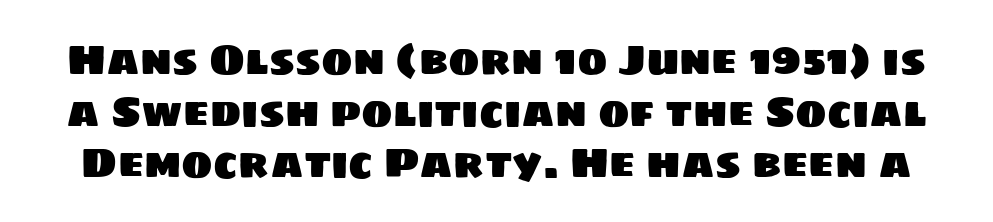
Q: Is the typeface a serif or a sans-serif typeface? A: Sans-serif.
Q: Is the text underlined? A: No.
Q: Is the spacing between letters normal or unusually wide? A: Normal.
Q: Width (condensed, normal, or wide)? A: Normal.
Q: Stroke contrast? A: Low.
Q: x-height? A: Large.
Q: Monospaced? A: No.
